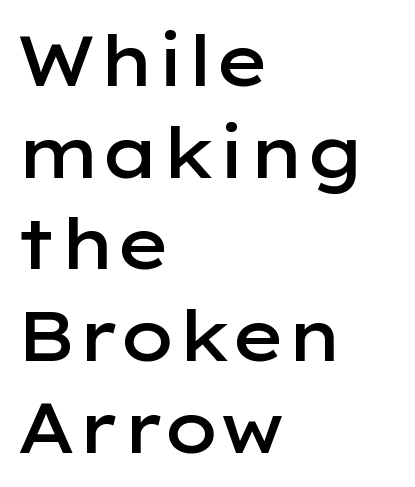
This is roman type, the default non-slanted kind. Looks like regular typesetting: each glyph gets only the width it needs. Evenly set lines give the paragraph a standard silhouette. The compositor pushed each line to the left boundary. The rendering keeps characters at their native spacing. Caption: semibold face, moderately heavy strokes.
